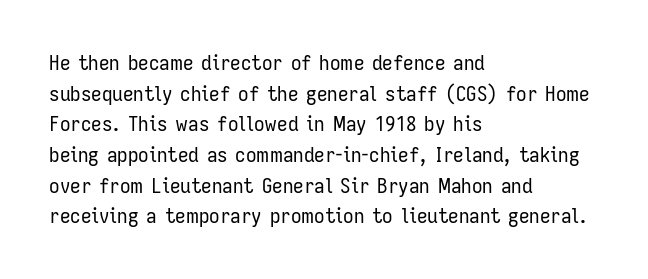
{"italic": "no", "bold": "no", "underline": "no", "align": "left", "line_spacing": "normal", "line_spacing_ratio": 1.46, "letter_spacing": "normal", "letter_spacing_em": 0.0, "glyph_px": 21}
